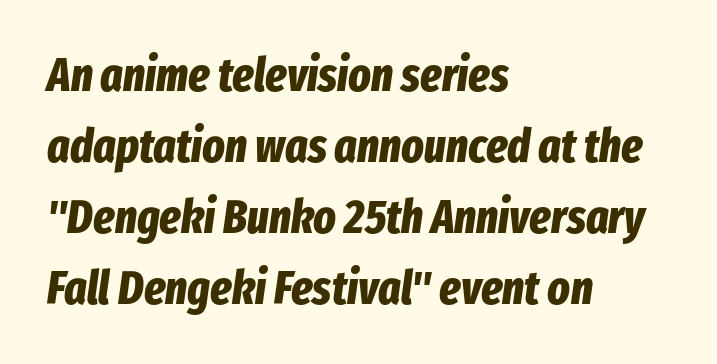
This sample keeps an unexceptional amount of space between lines. The foot of each line stays bare and open. Every letter is thick-stroked: bold, no question. A typesetter would mark this as italic. Think of a printed novel: that variable character pitch is what you see here.
